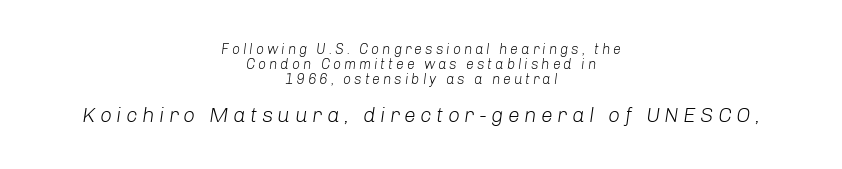
Horizontal bands of white between lines are thin slivers. Bare-footed words on every line. Typeset on center — no edge is straight. Letters have the restrained weight of plain body copy at most. The tracking reads as deliberately expanded to a designer's eye. Compared with ordinary roman type, these characters are visibly tilted.
